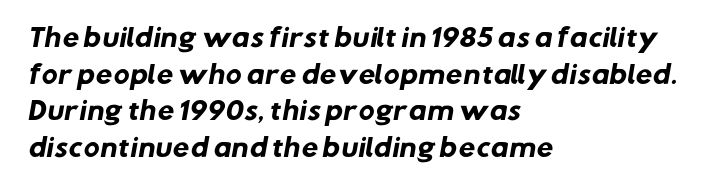
Q: Is the text bold? A: Yes.
Q: Is the text underlined? A: No.
Q: How is the paragraph aligned? A: Left-aligned.
Q: Is the spacing between letters normal or unusually wide? A: Normal.
Q: Is the spacing between lines tight, normal or loose? A: Normal.
